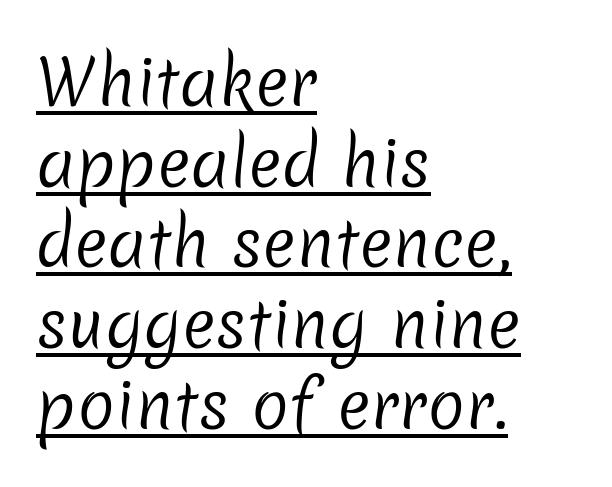
The image shows 63 px regular-weight sans-serif type; set left-aligned, normal line spacing (1.28x), normal letter spacing, underlined; low stroke contrast and a medium x-height.
